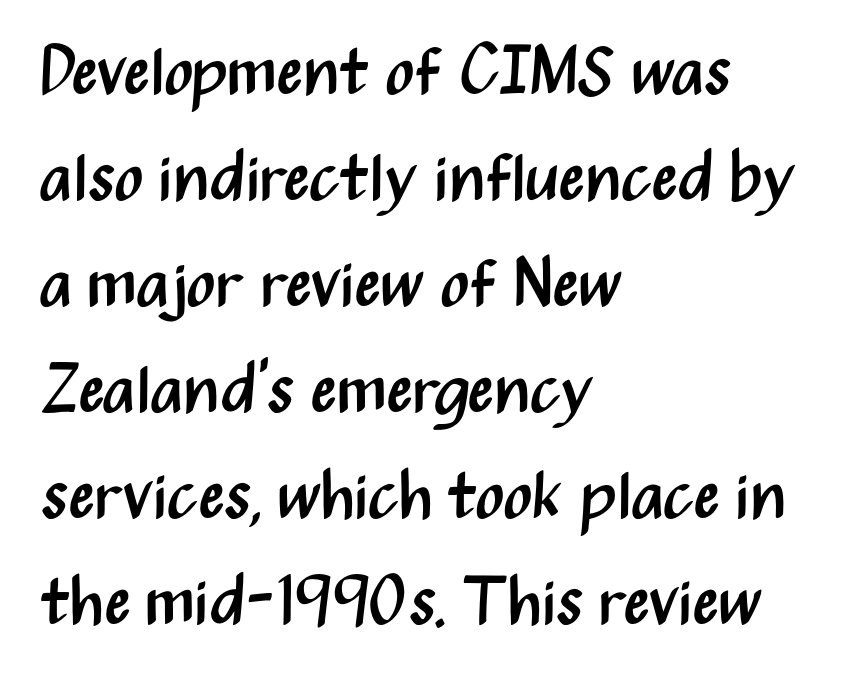
Horizontal alignment here is leftward, the default for most running prose. The specimen omits any rule beneath the text block's lines. You could call the tracking neutral — neither tight nor loose. Horizontal bands of white between lines are of average thickness.
